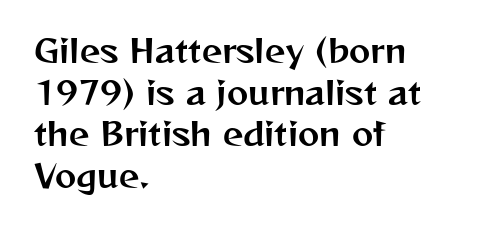
The image shows 32 px sans-serif type, upright; set left-aligned, normal line spacing (1.3x), normal letter spacing, not underlined; medium stroke contrast and a medium x-height.
